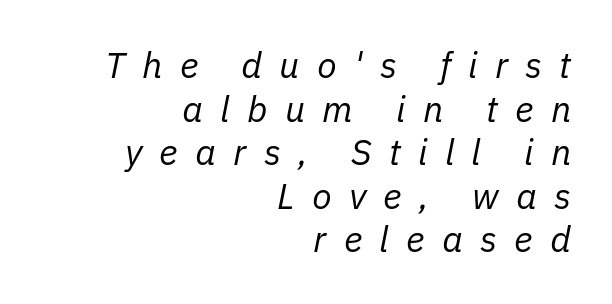
The image shows 36 px regular-weight type, italic (leaning right); set right-aligned, line spacing 1.21x, unusually wide letter spacing (+0.48 em), not underlined; low stroke contrast and a medium x-height.
